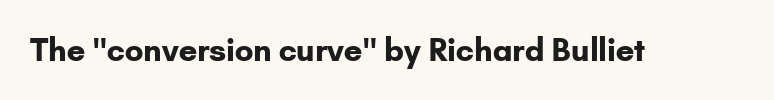
A typesetter would call this zero additional tracking. The string is rendered with underlining switched off. Typographically, this falls in the sans-serif category. The passage shown is emphatically bold. Note the varied advance widths — an 'i' is clearly narrower than an 'm'.
